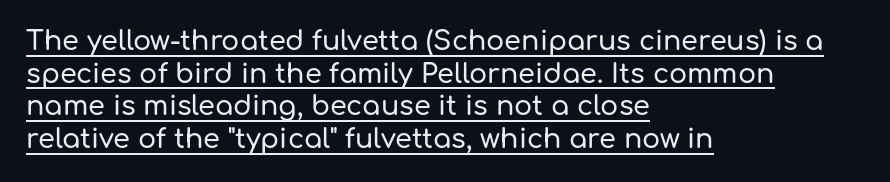
A rule runs beneath these lines of type. Rendered with straight, roman letterforms. Between one letter and the next there's only the usual sliver of space. One-word summary of the alignment: left.
